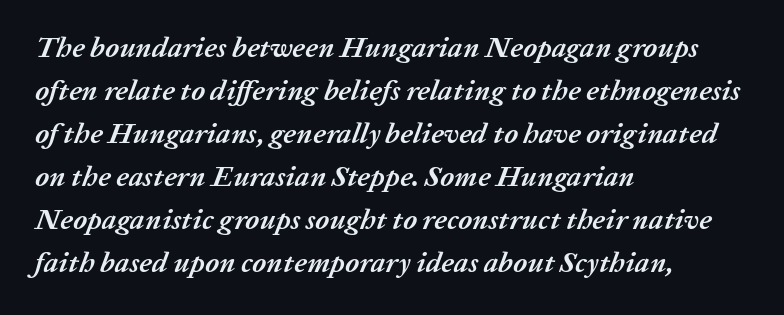
The space between consecutive lines is moderate. Yep, that's italic — everything's leaning. Spacing verdict: proportional, widths tailored to each character. Set as a true bold cut, around the 700 mark.
